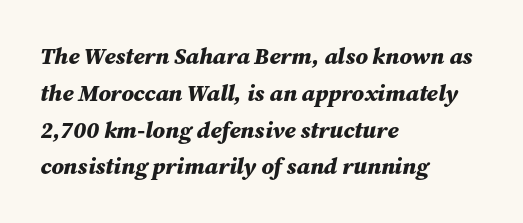
{"italic": "yes", "lean": "right", "slant_degrees": 12, "bold": "yes", "underline": "no", "align": "left", "line_spacing": "normal", "line_spacing_ratio": 1.6, "letter_spacing": "normal", "letter_spacing_em": 0.0, "glyph_px": 23}
